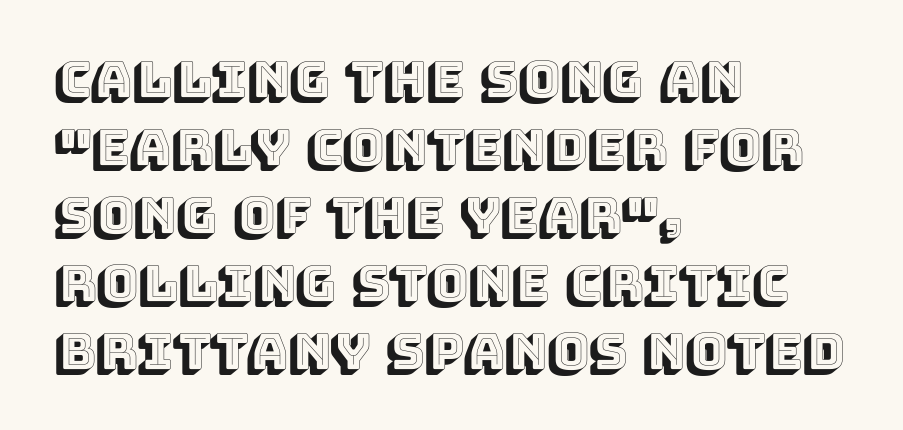
The image shows 50 px text type, upright; set left-aligned, normal line spacing (1.36x), normal letter spacing, not underlined; a large x-height.
